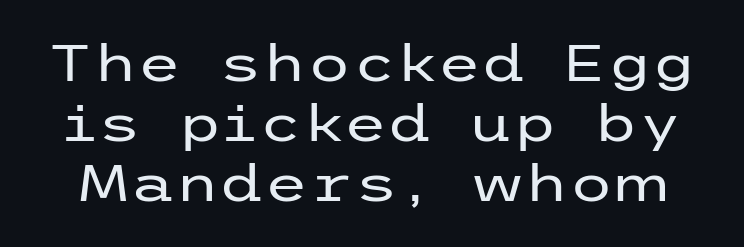
The tracking reads as untouched default to a designer's eye. Upright lettering throughout. The face looks like a standard text weight, possibly lighter. Nope, no serifs anywhere on these letters.
